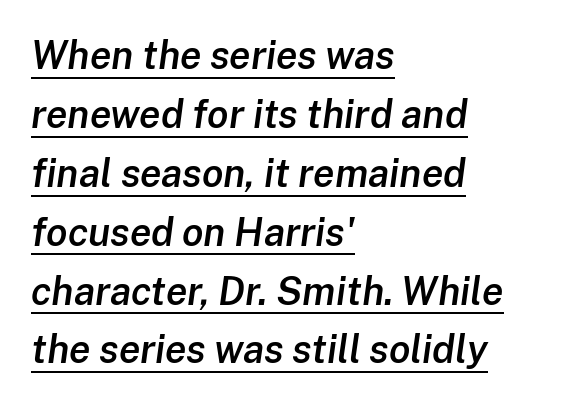
Note the varied advance widths — an 'i' is clearly narrower than an 'm'. Typographic density is moderately raised because the face is semibold. This rendering leaves character spacing at its baseline value. Quick note: underline on. Rendered with sloped, italic letterforms. Teacher's note: observe the even left margin — that is flush-left alignment.
